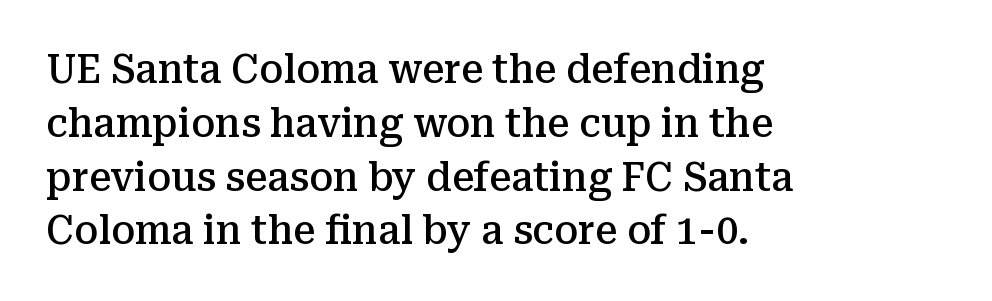
The image shows 39 px semibold serif type, upright; set left-aligned, normal line spacing (1.38x), normal letter spacing, not underlined; medium stroke contrast and a medium x-height.
